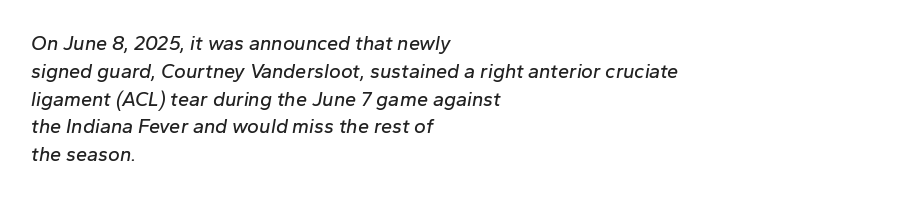
The image shows 20 px text type, italic (leaning right); set left-aligned, normal line spacing (1.39x), normal letter spacing, not underlined.
